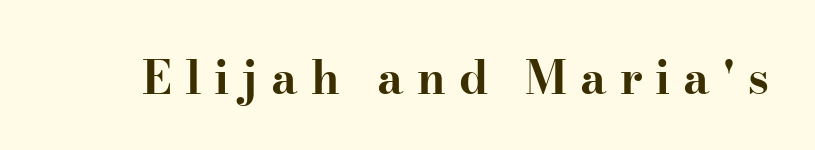
Q: Is the text bold? A: Yes.
Q: Is the text italic (slanted)? A: No, it is upright.
Q: Is the typeface a serif or a sans-serif typeface? A: Serif.
Q: Is the text underlined? A: No.
Q: Is the spacing between letters normal or unusually wide? A: Unusually wide.
Q: Width (condensed, normal, or wide)? A: Wide.
Q: Stroke contrast? A: High.
Q: x-height? A: Small.
Q: Monospaced? A: No.
